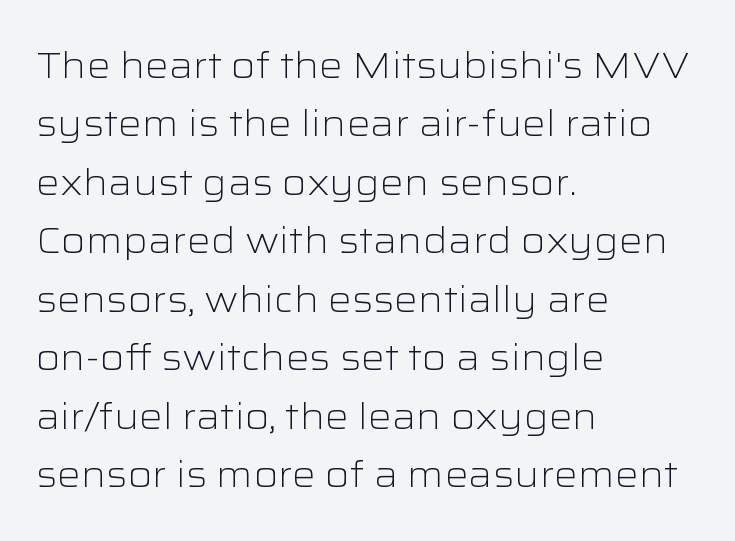
Q: Is the text bold? A: No.
Q: Is the text italic (slanted)? A: No, it is upright.
Q: Is the typeface a serif or a sans-serif typeface? A: Sans-serif.
Q: Is the text underlined? A: No.
Q: How is the paragraph aligned? A: Left-aligned.
Q: Is the spacing between letters normal or unusually wide? A: Normal.
Q: Is the spacing between lines tight, normal or loose? A: Normal.
Q: Width (condensed, normal, or wide)? A: Wide.
Q: Stroke contrast? A: Low.
Q: x-height? A: Medium.
Q: Monospaced? A: No.
